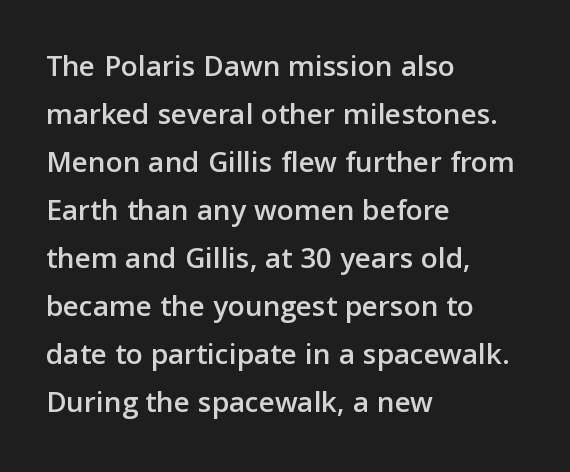
The image shows 31 px sans-serif type, upright; set left-aligned, normal line spacing (1.55x), normal letter spacing, not underlined; low stroke contrast and a medium x-height.
